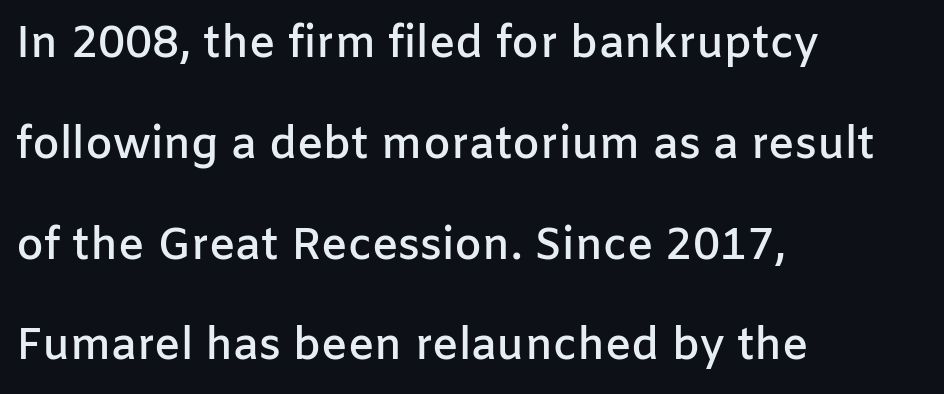
Glance below the letters and you will spot only blank space. Think of a printed novel: that variable character pitch is what you see here. Horizontal alignment here is leftward, the default for most running prose. The face used here is rendered with its standard letterfit. When letters stand straight like this, we call the style roman or upright.
